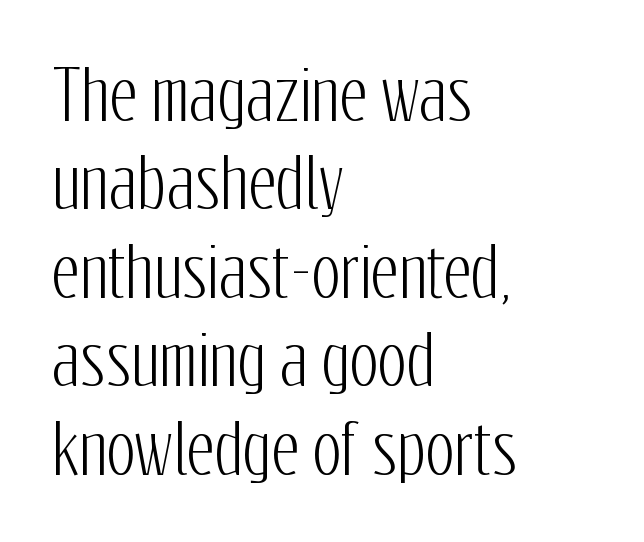
The space directly below the letters is spotless. Compared with a centered layout, this one pins lines to the left instead. Think of a printed novel: that variable character pitch is what you see here. Each word holds together tightly as a unit, with standard inter-letter gaps.
